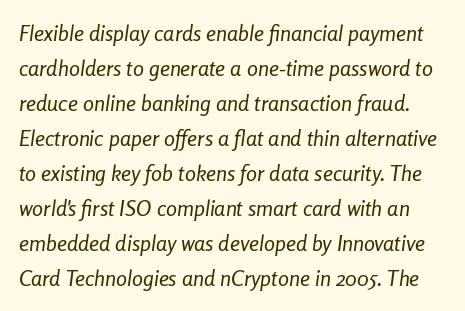
Q: Is the text bold? A: No.
Q: Is the text italic (slanted)? A: Yes, it leans right by about 8 degrees.
Q: Is the text underlined? A: No.
Q: Is the spacing between letters normal or unusually wide? A: Normal.
Q: Is the spacing between lines tight, normal or loose? A: Normal.
